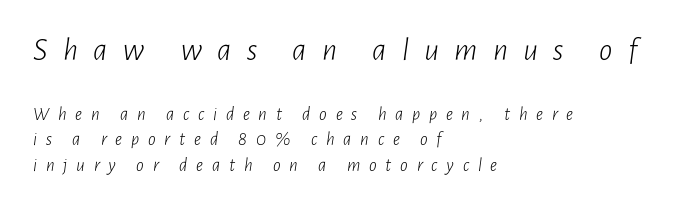
The lines are quadded left. Letters rest on an invisible, unmarked baseline. Vertically, the passage feels balanced, rows spaced as you'd expect. Spacing verdict: proportional, widths tailored to each character. What stands out about the letter spacing? Its width — letters are far apart.
